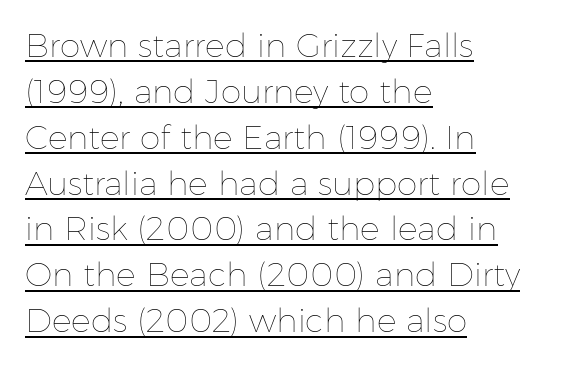
Q: Is the text bold? A: No.
Q: Is the text italic (slanted)? A: No, it is upright.
Q: Is the text underlined? A: Yes.
Q: How is the paragraph aligned? A: Left-aligned.
Q: Is the spacing between letters normal or unusually wide? A: Normal.
Q: Is the spacing between lines tight, normal or loose? A: Normal.
Q: Width (condensed, normal, or wide)? A: Normal.
Q: Stroke contrast? A: Low.
Q: x-height? A: Medium.
Q: Monospaced? A: No.
